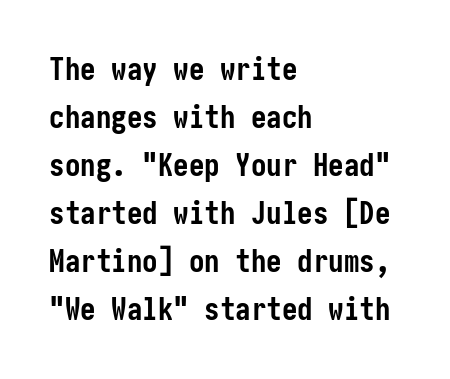
The strokes are fattened all the way to bold. Vertically, the passage feels balanced, rows spaced as you'd expect. Underline: absent. Typeset ragged right — the left edge is the straight one. The passage shown is typeset with a sans-serif family. Compared with typical body copy, the letter spacing here is the same.
